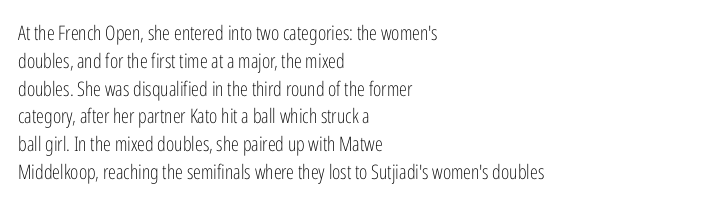
The image shows 20 px text type, upright; set left-aligned, normal line spacing (1.39x), normal letter spacing, not underlined.
